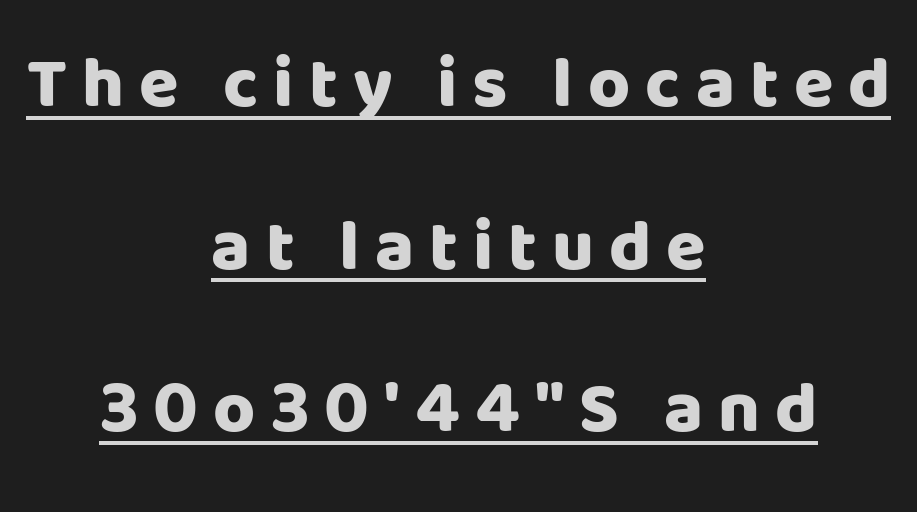
The image shows 72 px heavy sans-serif type, upright; set centered, loose line spacing (2.26x), unusually wide letter spacing (+0.21 em), underlined; low stroke contrast and a large x-height.
